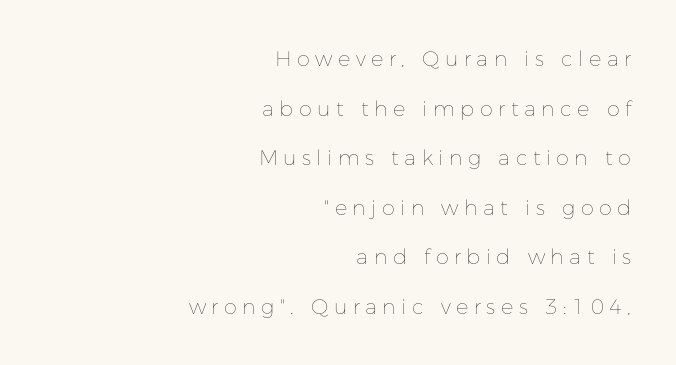
{"italic": "no", "bold": "no", "underline": "no", "align": "right", "line_spacing": "loose", "line_spacing_ratio": 2.36, "letter_spacing": "wide", "letter_spacing_em": 0.26, "glyph_px": 21}
